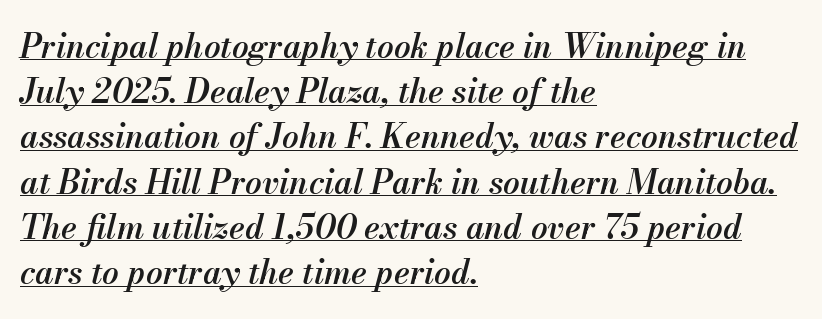
Every word sits above its own underline. The face used here has a pronounced slope to its letters. The type is set solid horizontally, with unmodified tracking. Every row of glyphs begins at an identical x-position on the left. Vertical spacing — default. Emphasis by weight is partial: semibold.
